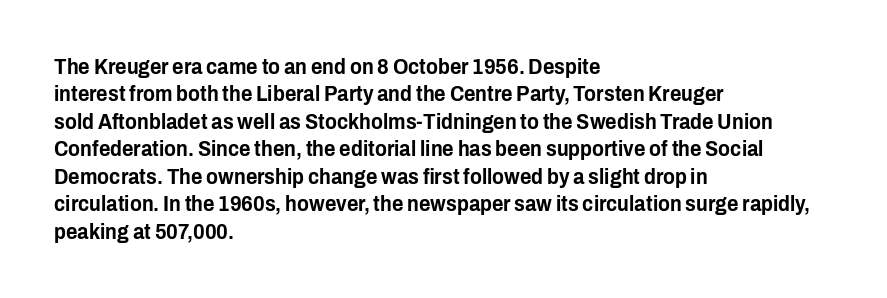
The image shows 22 px text type, upright; set left-aligned, normal line spacing (1.25x), normal letter spacing, not underlined.
